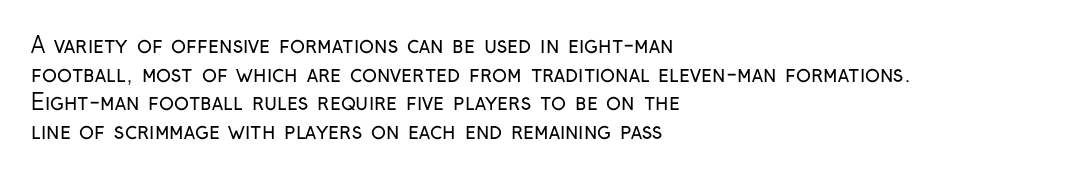
Check the space under the baseline: it is left empty. Characters follow at the spacing the type designer built in. These glyphs show unthickened strokes, regular width or finer. This is the regular roman posture of the typeface. A typesetter would call this leading conventional body-copy spacing. The compositor pushed each line to the left boundary.
